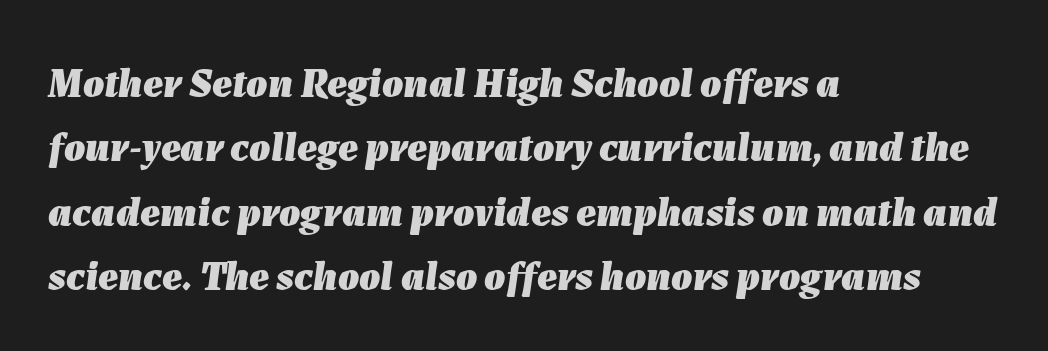
Style check: oblique. Does the leading feel generous? No, just average. The compositor pushed each line to the left boundary. Descender tails drop into unmarked territory. The sample has been set heavy, in full bold.
